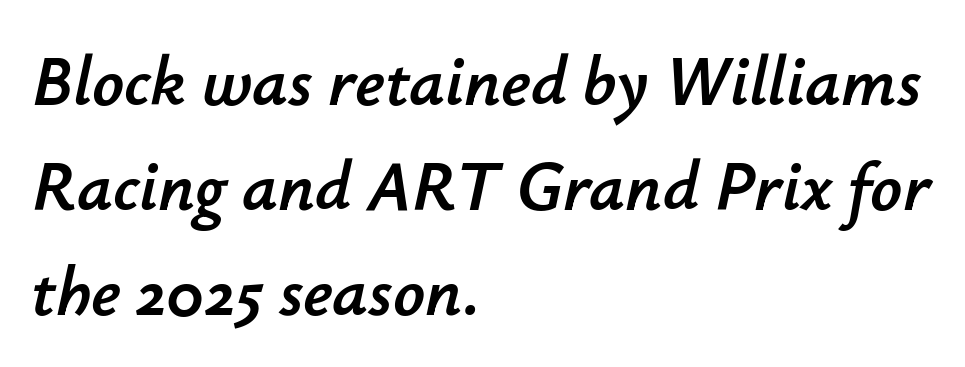
Looks like regular typesetting: each glyph gets only the width it needs. Evenly set lines give the paragraph a standard silhouette. This rendering features lettering with no underline. The tracking reads as untouched default to a designer's eye. The letters are slanted; this is an italic face. Compared with a centered layout, this one pins lines to the left instead.
